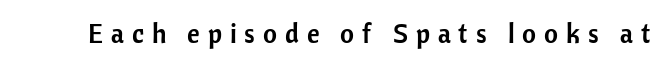
The words here are not underlined. Vertical strokes here are truly vertical. Glyph-to-glyph distance is far greater than everyday printed text.
